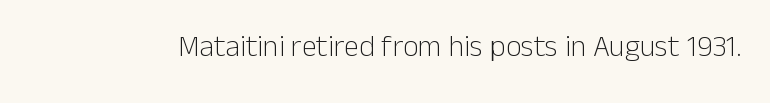
The image shows 30 px light sans-serif type, upright; set normal letter spacing, not underlined; low stroke contrast and a medium x-height.
